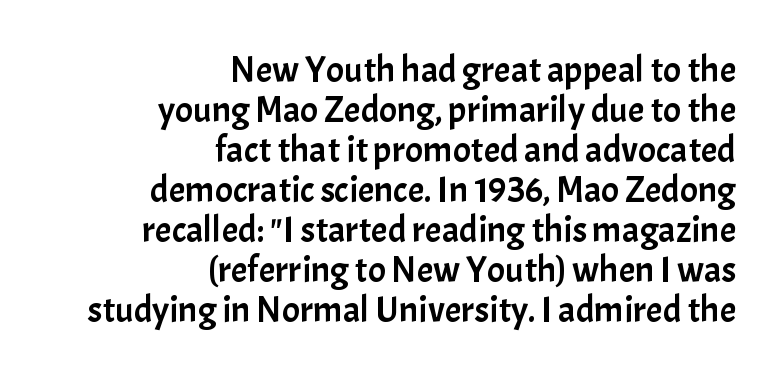
{"serif": "no", "italic": "no", "width": "normal", "stroke_contrast": "low", "x_height": "medium", "monospaced": "no", "underline": "no", "align": "right", "line_spacing": "tight", "line_spacing_ratio": 1.08, "letter_spacing": "normal", "letter_spacing_em": 0.0, "glyph_px": 37}
